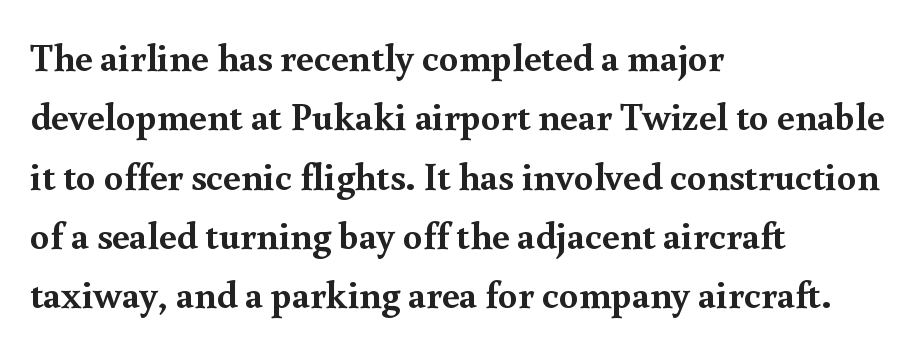
Q: Is the text bold? A: Yes.
Q: Is the text italic (slanted)? A: No, it is upright.
Q: Is the typeface a serif or a sans-serif typeface? A: Serif.
Q: Is the text underlined? A: No.
Q: How is the paragraph aligned? A: Left-aligned.
Q: Is the spacing between letters normal or unusually wide? A: Normal.
Q: Is the spacing between lines tight, normal or loose? A: Normal.
Q: Width (condensed, normal, or wide)? A: Normal.
Q: x-height? A: Small.
Q: Monospaced? A: No.
